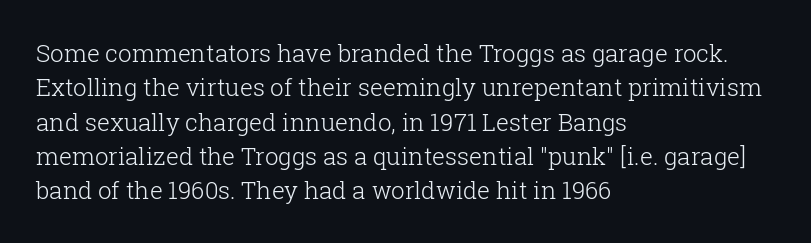
Q: Is the text bold? A: No.
Q: Is the text italic (slanted)? A: No, it is upright.
Q: Is the text underlined? A: No.
Q: How is the paragraph aligned? A: Left-aligned.
Q: Is the spacing between letters normal or unusually wide? A: Normal.
Q: Is the spacing between lines tight, normal or loose? A: Normal.
